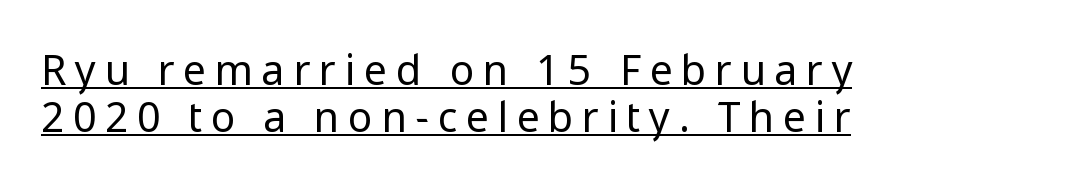
These lines stack with their left ends in a neat column. Unlike a traditional serif, this face leaves its strokes unadorned. Between one letter and the next there's a generous, obvious gap. Italic? Not at all — the glyphs are vertical.
